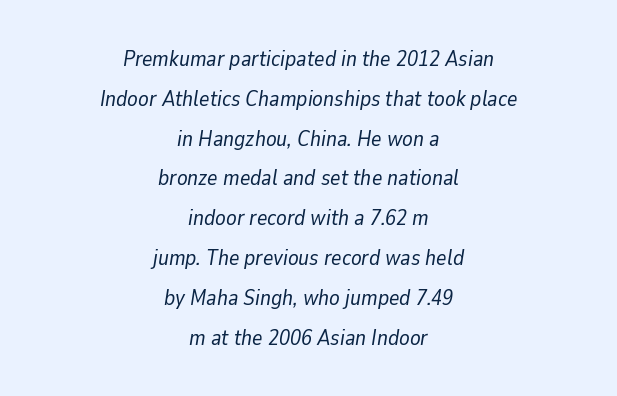
Q: Is the text bold? A: No.
Q: Is the text italic (slanted)? A: Yes, it leans right by about 9 degrees.
Q: Is the text underlined? A: No.
Q: How is the paragraph aligned? A: Centered.
Q: Is the spacing between letters normal or unusually wide? A: Normal.
